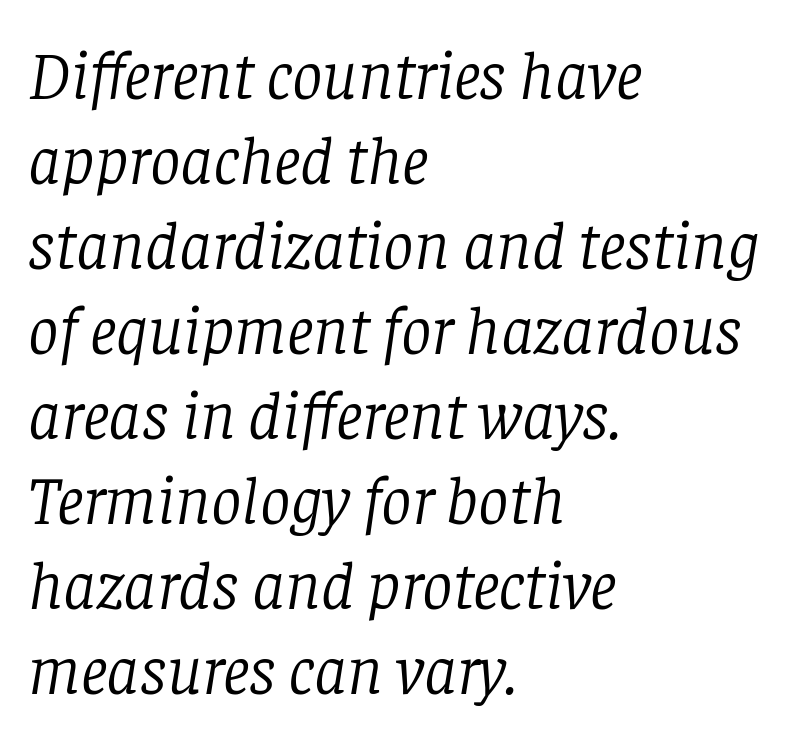
{"serif": "yes", "italic": "yes", "lean": "right", "slant_degrees": 8, "bold": "no", "weight": "light", "width": "normal", "stroke_contrast": "low", "x_height": "large", "monospaced": "no", "underline": "no", "align": "left", "line_spacing": "normal", "line_spacing_ratio": 1.25, "letter_spacing": "normal", "letter_spacing_em": 0.0, "glyph_px": 68}
